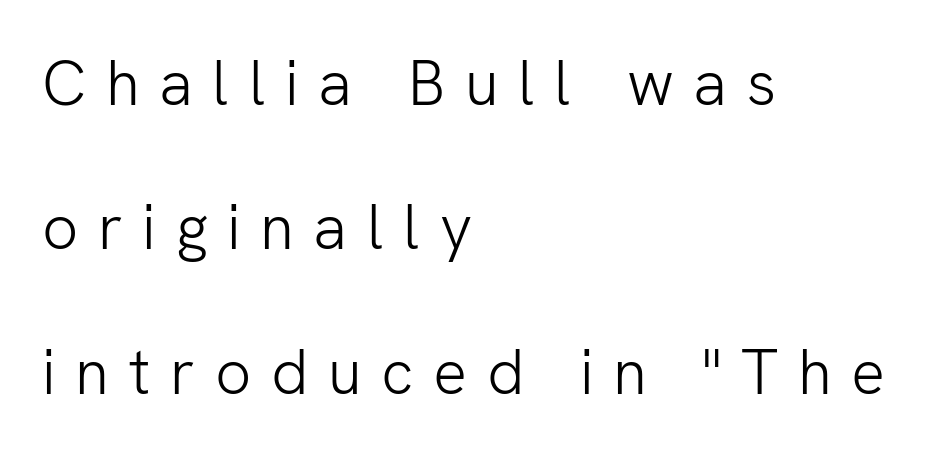
Has an underline been added? It has not. The lines are quadded left. How would I describe the line gaps? Wide and relaxed. The cut favours lightness, reaching ordinary text weight at its darkest. The letters stand straight up with perfectly vertical stems. Observe the wide spacing: letters keep a clear distance from each other.
